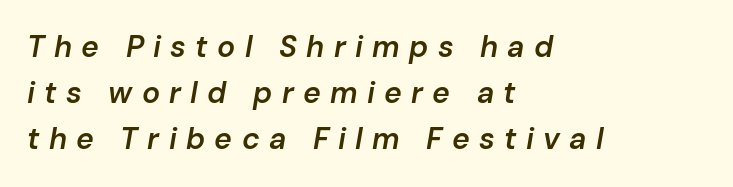
{"italic": "yes", "lean": "right", "slant_degrees": 10, "bold": "semi", "weight": "semibold", "width": "normal", "stroke_contrast": "low", "x_height": "medium", "monospaced": "no", "underline": "no", "align": "left", "line_spacing": "normal", "line_spacing_ratio": 1.54, "letter_spacing": "wide", "letter_spacing_em": 0.31, "glyph_px": 30}
